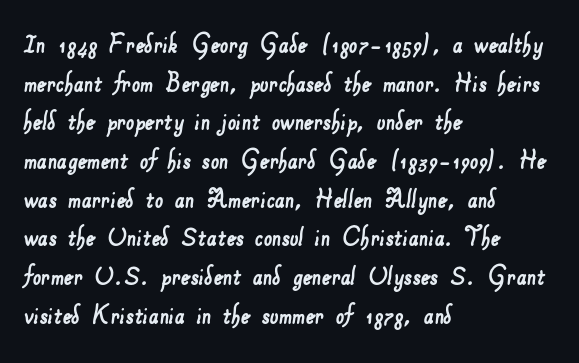
Q: Is the typeface a serif or a sans-serif typeface? A: Sans-serif.
Q: Is the text underlined? A: No.
Q: How is the paragraph aligned? A: Left-aligned.
Q: Is the spacing between letters normal or unusually wide? A: Normal.
Q: Is the spacing between lines tight, normal or loose? A: Normal.
Q: Width (condensed, normal, or wide)? A: Normal.
Q: Stroke contrast? A: Low.
Q: x-height? A: Small.
Q: Monospaced? A: No.
